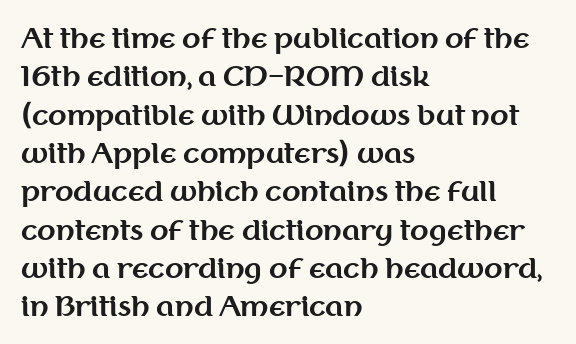
{"italic": "no", "bold": "yes", "underline": "no", "align": "left", "line_spacing": "normal", "line_spacing_ratio": 1.42, "letter_spacing": "normal", "letter_spacing_em": 0.0, "glyph_px": 27}
